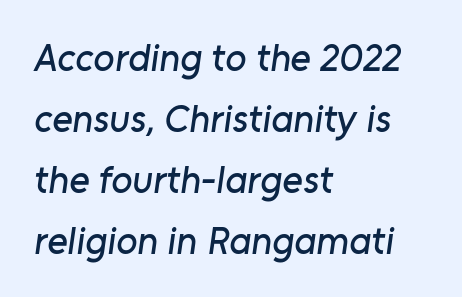
The image shows 39 px sans-serif type; set left-aligned, normal line spacing (1.56x), normal letter spacing, not underlined; low stroke contrast and a medium x-height.
